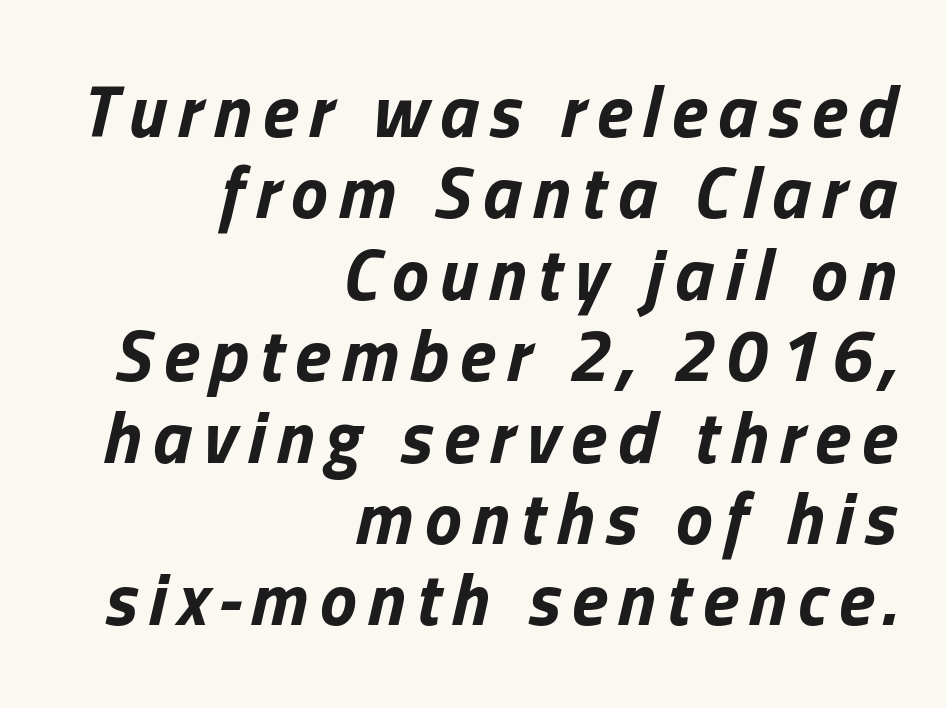
The image shows 74 px bold type, italic (leaning right); set right-aligned, tight line spacing (1.1x), not underlined; low stroke contrast and a medium x-height.
